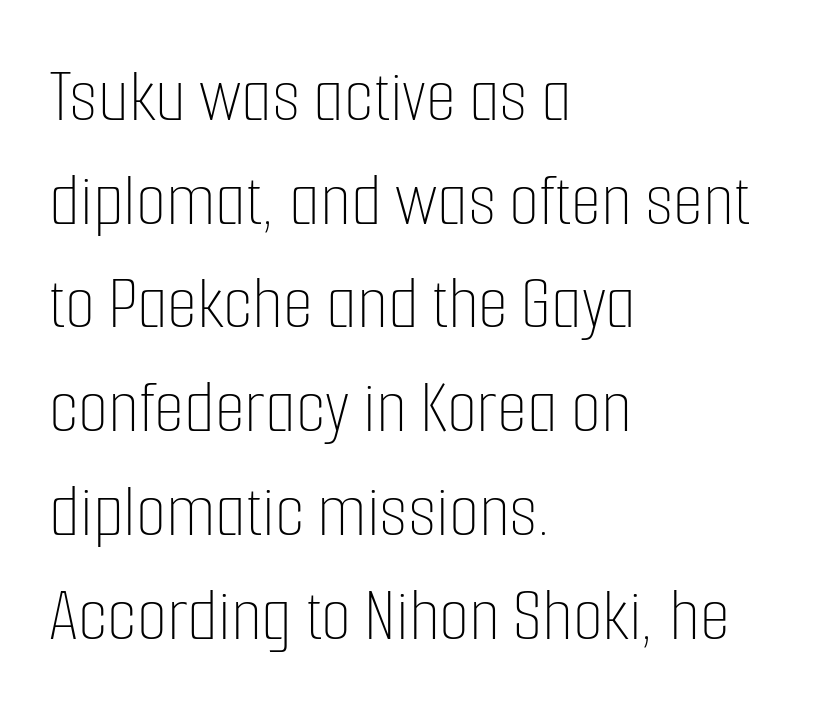
{"italic": "no", "bold": "no", "weight": "thin", "width": "condensed", "stroke_contrast": "low", "x_height": "medium", "monospaced": "no", "underline": "no", "align": "left", "line_spacing": "normal", "line_spacing_ratio": 1.33, "letter_spacing": "normal", "letter_spacing_em": 0.0, "glyph_px": 78}
